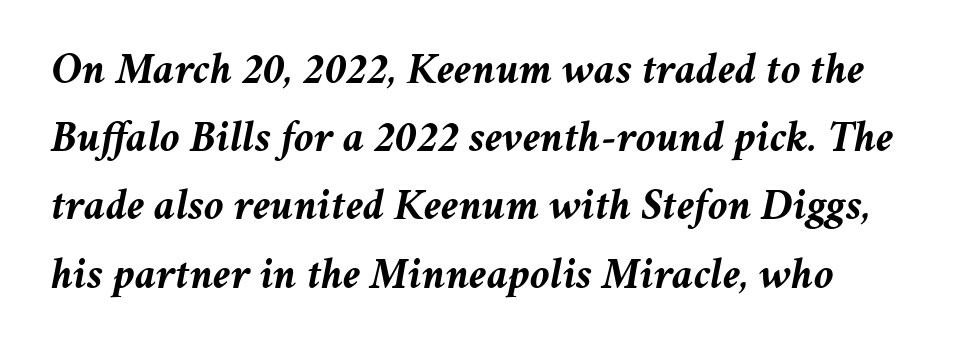
The image shows 44 px semibold type, italic (leaning right); set normal line spacing (1.55x), normal letter spacing, not underlined; medium stroke contrast and a medium x-height.
